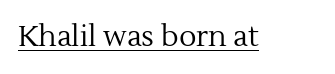
Q: Is the text bold? A: No.
Q: Is the text italic (slanted)? A: No, it is upright.
Q: Is the typeface a serif or a sans-serif typeface? A: Serif.
Q: Is the text underlined? A: Yes.
Q: Is the spacing between letters normal or unusually wide? A: Normal.
Q: Width (condensed, normal, or wide)? A: Normal.
Q: x-height? A: Medium.
Q: Monospaced? A: No.
